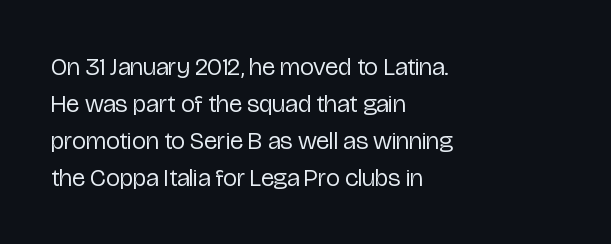
{"italic": "no", "bold": "no", "underline": "no", "align": "left", "line_spacing": "normal", "line_spacing_ratio": 1.48, "letter_spacing": "normal", "letter_spacing_em": 0.0, "glyph_px": 25}
